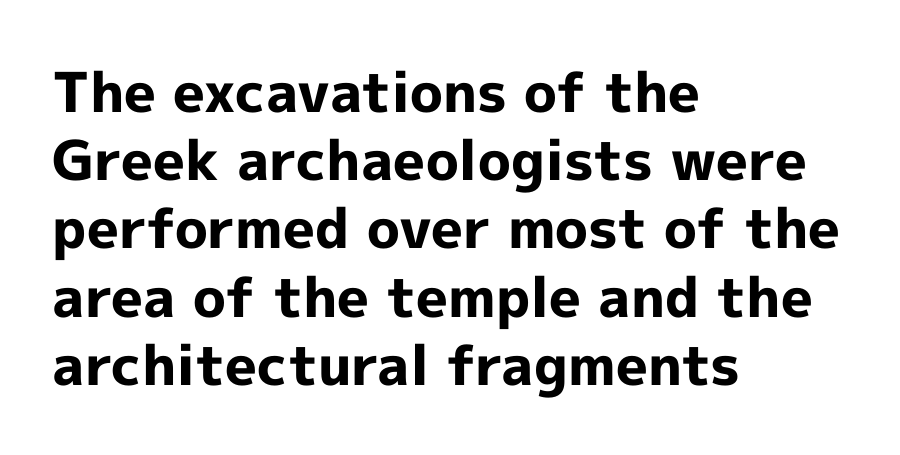
{"serif": "no", "italic": "no", "bold": "yes", "weight": "bold", "width": "normal", "x_height": "medium", "monospaced": "no", "underline": "no", "align": "left", "line_spacing_ratio": 1.24, "letter_spacing": "normal", "letter_spacing_em": 0.0, "glyph_px": 55}
